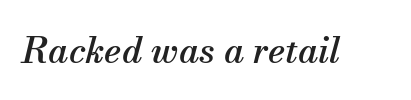
{"serif": "yes", "italic": "yes", "lean": "right", "slant_degrees": 13, "width": "normal", "stroke_contrast": "medium", "x_height": "small", "monospaced": "no", "underline": "no", "letter_spacing": "normal", "letter_spacing_em": 0.0, "glyph_px": 36}
